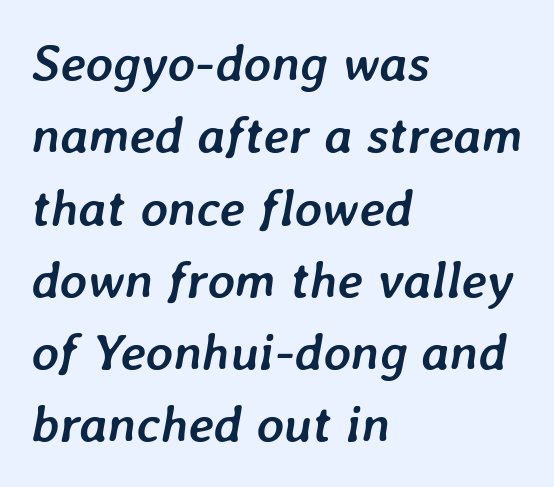
Any mark beneath the type? The region is blank. These lines are rendered in a variable-pitch font. If you drew a ruler down the left edge, every line would touch it. Thick stems and heavy bowls — unmistakably bold.
